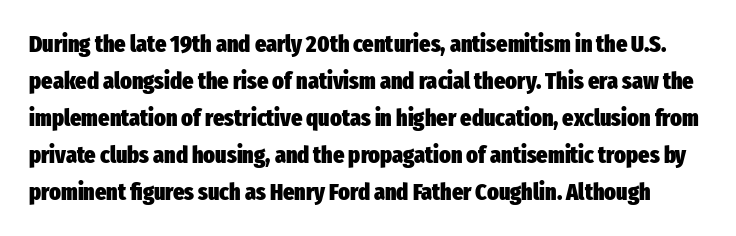
Q: Is the text bold? A: Yes.
Q: Is the text italic (slanted)? A: No, it is upright.
Q: Is the text underlined? A: No.
Q: Is the spacing between letters normal or unusually wide? A: Normal.
Q: Is the spacing between lines tight, normal or loose? A: Normal.
